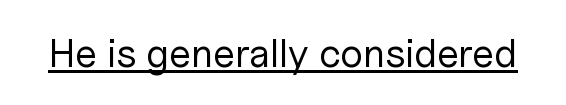
Nobody touched the tracking dial on this one. The axis of the letterforms is exactly vertical. This sample uses a sans-serif face. A baseline rule has been typeset under these characters. A typesetter would call this proportional, since set widths differ per character. The typesetting does not lean heavy: it is not bold.
